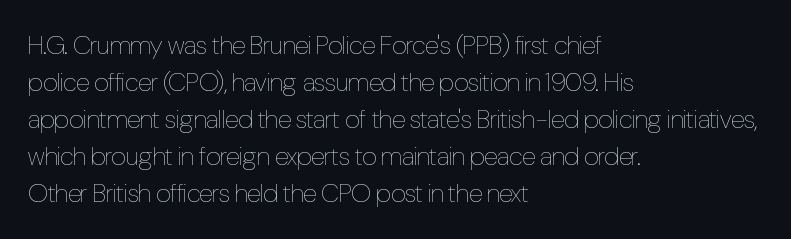
{"italic": "no", "bold": "no", "underline": "no", "align": "left", "line_spacing": "normal", "line_spacing_ratio": 1.42, "letter_spacing": "normal", "letter_spacing_em": 0.0, "glyph_px": 26}
